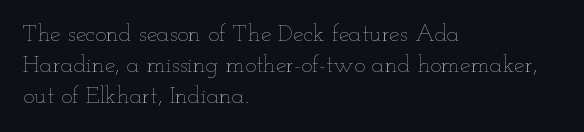
Q: Is the text bold? A: No.
Q: Is the text italic (slanted)? A: No, it is upright.
Q: Is the text underlined? A: No.
Q: How is the paragraph aligned? A: Left-aligned.
Q: Is the spacing between letters normal or unusually wide? A: Normal.
Q: Is the spacing between lines tight, normal or loose? A: Normal.
